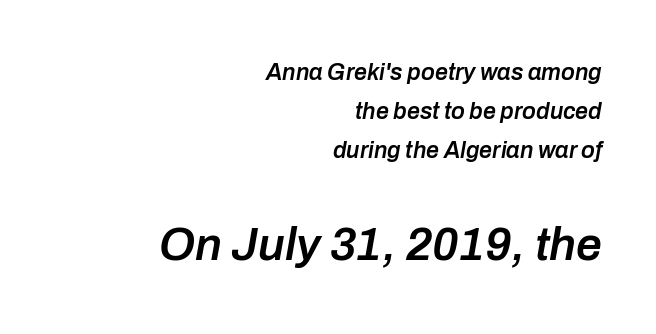
You could call the tracking neutral — neither tight nor loose. Where is the straight margin? On the right. Do the characters align in a grid? No, the font is proportional. The lettering tilts uniformly, giving the passage an italic look. Bigger letters appear in the bottom chunk; the top chunk is reduced.
